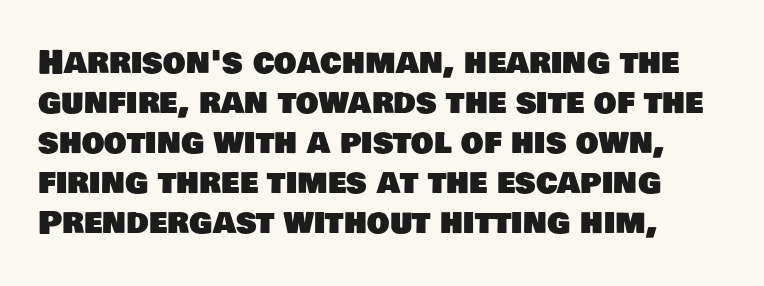
Any mark beneath the type? The region is blank. A sans-serif font was chosen for this passage. These lines are rendered in a variable-pitch font. The line texture is even and compact thanks to regular tracking. The passage shown stacks its lines at a standard gap.
